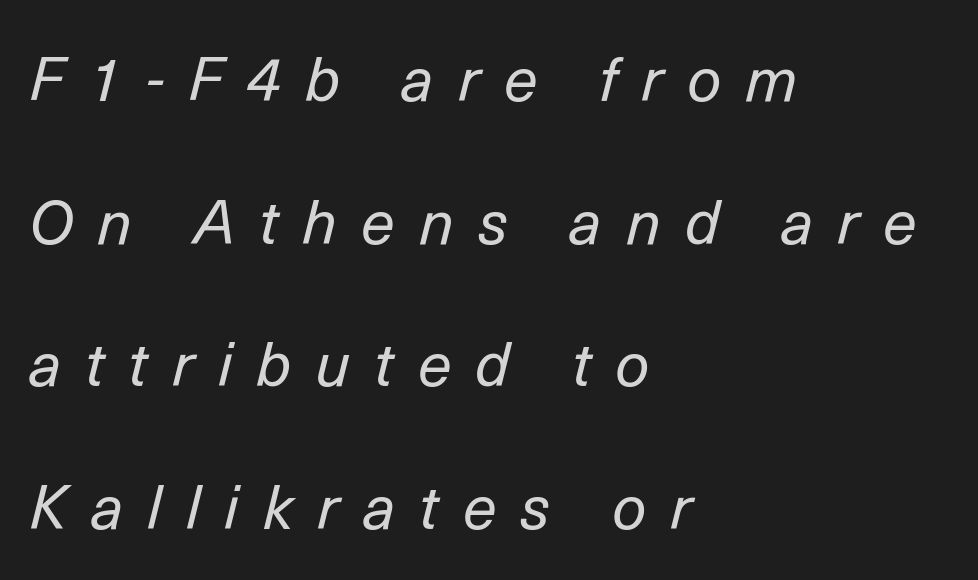
{"italic": "yes", "lean": "right", "slant_degrees": 14, "bold": "no", "weight": "regular", "width": "normal", "stroke_contrast": "low", "x_height": "medium", "monospaced": "no", "underline": "no", "align": "left", "line_spacing": "loose", "line_spacing_ratio": 2.34, "letter_spacing": "wide", "letter_spacing_em": 0.39, "glyph_px": 61}
